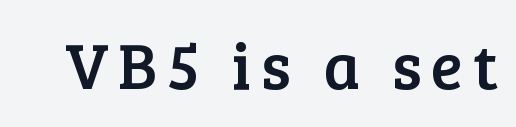
Note: serifs present on the glyphs. Underline: absent. A typesetter would mark this as roman, not italic. Is this a fixed-width face? No — the glyphs have proportional, varying widths.
